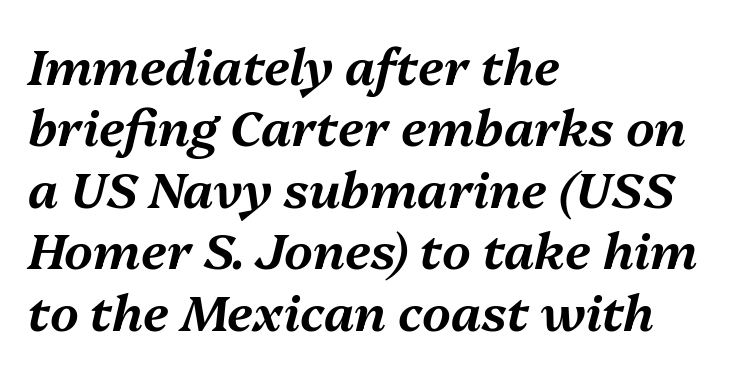
Character widths vary here, with narrow letters taking less room than wide ones. This rendering features lettering with no underline. The typography opts for an oblique posture over an upright one. Characters follow at the spacing the type designer built in. Horizontally, the lines are justified to the leading edge only.
